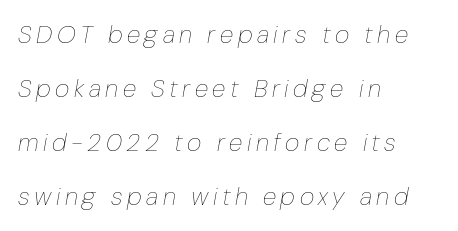
Q: Is the text bold? A: No.
Q: Is the text italic (slanted)? A: Yes, it leans right by about 10 degrees.
Q: Is the text underlined? A: No.
Q: How is the paragraph aligned? A: Left-aligned.
Q: Is the spacing between lines tight, normal or loose? A: Loose.
